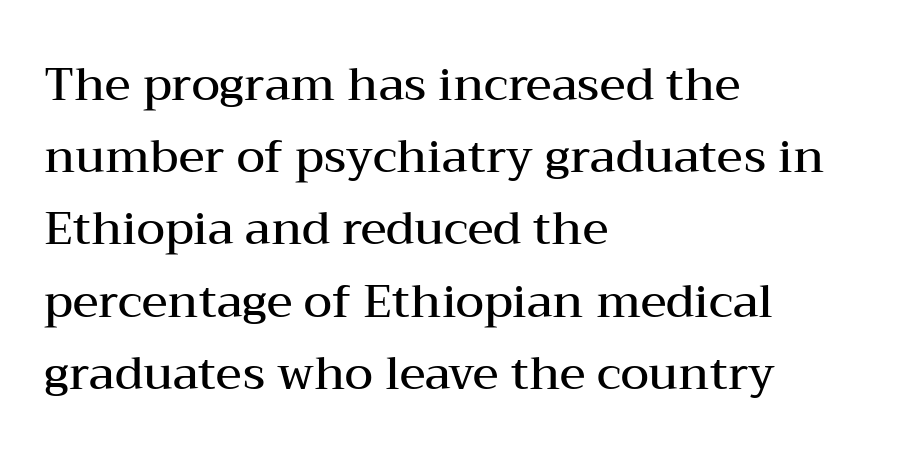
Q: Is the text bold? A: Semi-bold.
Q: Is the text italic (slanted)? A: No, it is upright.
Q: Is the typeface a serif or a sans-serif typeface? A: Serif.
Q: Is the text underlined? A: No.
Q: How is the paragraph aligned? A: Left-aligned.
Q: Is the spacing between letters normal or unusually wide? A: Normal.
Q: Is the spacing between lines tight, normal or loose? A: Normal.
Q: Width (condensed, normal, or wide)? A: Wide.
Q: Stroke contrast? A: Medium.
Q: x-height? A: Medium.
Q: Monospaced? A: No.
